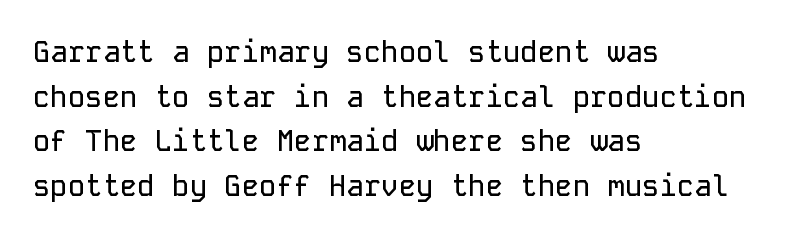
{"serif": "no", "italic": "no", "width": "normal", "stroke_contrast": "low", "x_height": "medium", "monospaced": "yes", "underline": "no", "align": "left", "line_spacing": "normal", "line_spacing_ratio": 1.54, "letter_spacing": "normal", "letter_spacing_em": 0.0, "glyph_px": 29}
